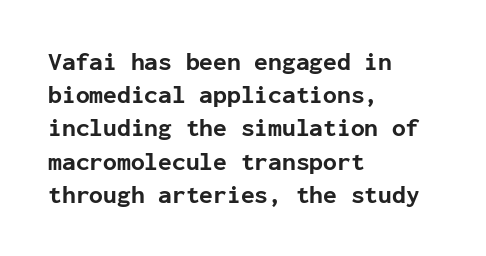
One-word summary of the alignment: left. Compared with an ordinary text face, these strokes are far heavier — a full bold. Interline gaps are of average width in this sample. Letter spacing: default. The baseline area is clear. The letters stand upright; this is a roman face.
